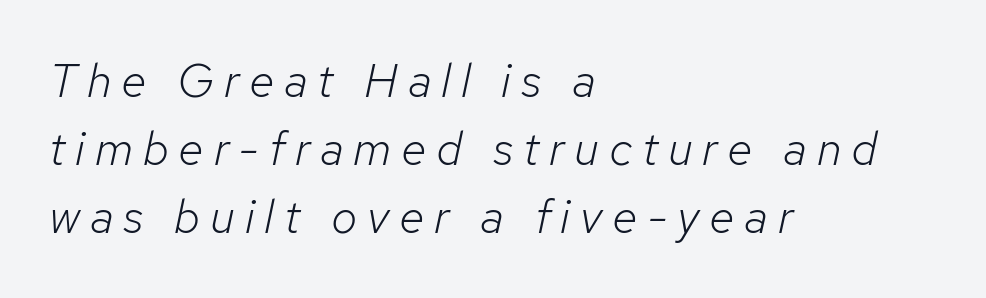
Q: Is the text bold? A: No.
Q: Is the text italic (slanted)? A: Yes, it leans right by about 12 degrees.
Q: Is the text underlined? A: No.
Q: How is the paragraph aligned? A: Left-aligned.
Q: Is the spacing between letters normal or unusually wide? A: Unusually wide.
Q: Is the spacing between lines tight, normal or loose? A: Normal.
Q: Width (condensed, normal, or wide)? A: Normal.
Q: Stroke contrast? A: Low.
Q: x-height? A: Medium.
Q: Monospaced? A: No.
